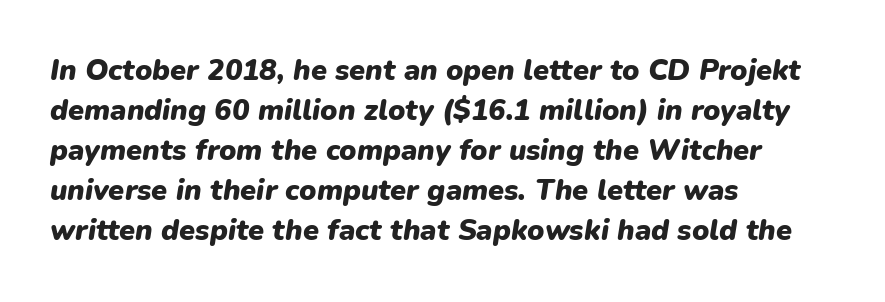
Q: Is the text bold? A: Yes.
Q: Is the text italic (slanted)? A: Yes, it leans right by about 9 degrees.
Q: Is the text underlined? A: No.
Q: How is the paragraph aligned? A: Left-aligned.
Q: Is the spacing between letters normal or unusually wide? A: Normal.
Q: Is the spacing between lines tight, normal or loose? A: Normal.
Q: Width (condensed, normal, or wide)? A: Normal.
Q: Stroke contrast? A: Low.
Q: x-height? A: Medium.
Q: Monospaced? A: No.
